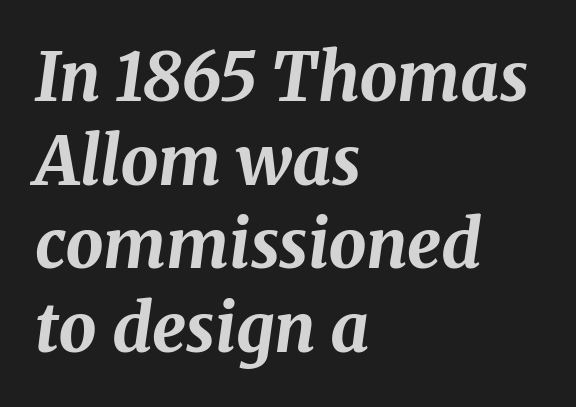
The lettering tilts uniformly, giving the passage an italic look. Spacing verdict: proportional, widths tailored to each character. Plenty of ink on the page — the face is bold. Nobody drew a line under any word here. Look at the tracking — it's just the regular setting, nothing added.
